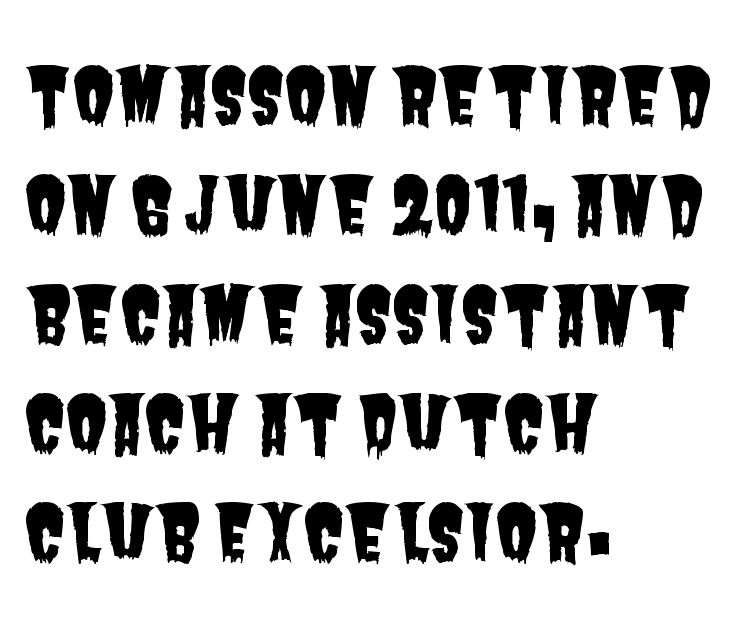
The line-height multiplier appears to be the usual default. The words here are not underlined. Examine the stroke ends and you'll find no serifs. The lines in this sample share a left origin and differ only in where they stop. No extra tracking has been applied to these lines. Proportional: the letters do not fall into vertical columns.
